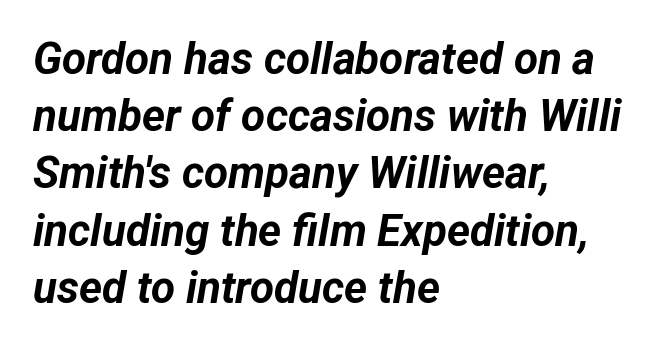
{"italic": "yes", "lean": "right", "slant_degrees": 12, "bold": "yes", "weight": "bold", "width": "normal", "stroke_contrast": "low", "x_height": "medium", "monospaced": "no", "underline": "no", "align": "left", "line_spacing": "normal", "line_spacing_ratio": 1.3, "letter_spacing": "normal", "letter_spacing_em": 0.0, "glyph_px": 44}
